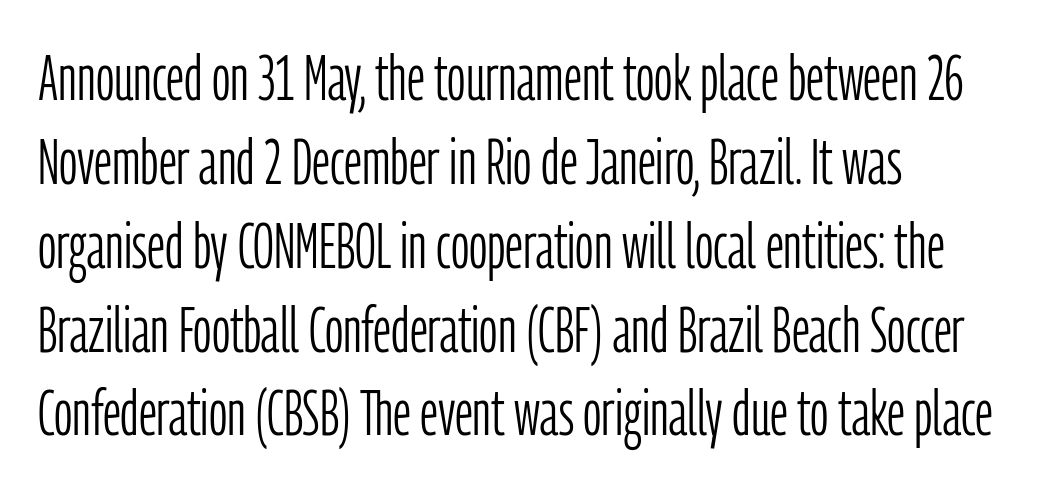
Q: Is the text bold? A: No.
Q: Is the text italic (slanted)? A: No, it is upright.
Q: Is the typeface a serif or a sans-serif typeface? A: Sans-serif.
Q: Is the text underlined? A: No.
Q: How is the paragraph aligned? A: Left-aligned.
Q: Is the spacing between letters normal or unusually wide? A: Normal.
Q: Is the spacing between lines tight, normal or loose? A: Normal.
Q: Width (condensed, normal, or wide)? A: Condensed.
Q: Stroke contrast? A: Low.
Q: x-height? A: Medium.
Q: Monospaced? A: No.
